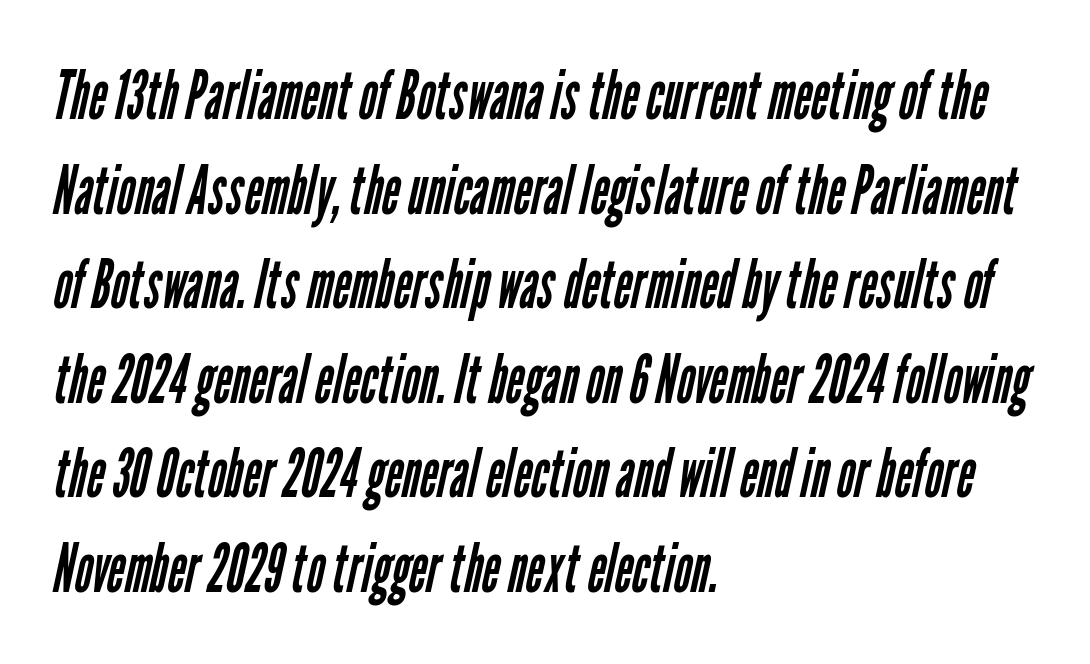
Q: Is the text bold? A: No.
Q: Is the typeface a serif or a sans-serif typeface? A: Sans-serif.
Q: Is the text underlined? A: No.
Q: How is the paragraph aligned? A: Left-aligned.
Q: Is the spacing between letters normal or unusually wide? A: Normal.
Q: Is the spacing between lines tight, normal or loose? A: Normal.
Q: Width (condensed, normal, or wide)? A: Condensed.
Q: Stroke contrast? A: Low.
Q: x-height? A: Medium.
Q: Monospaced? A: No.
